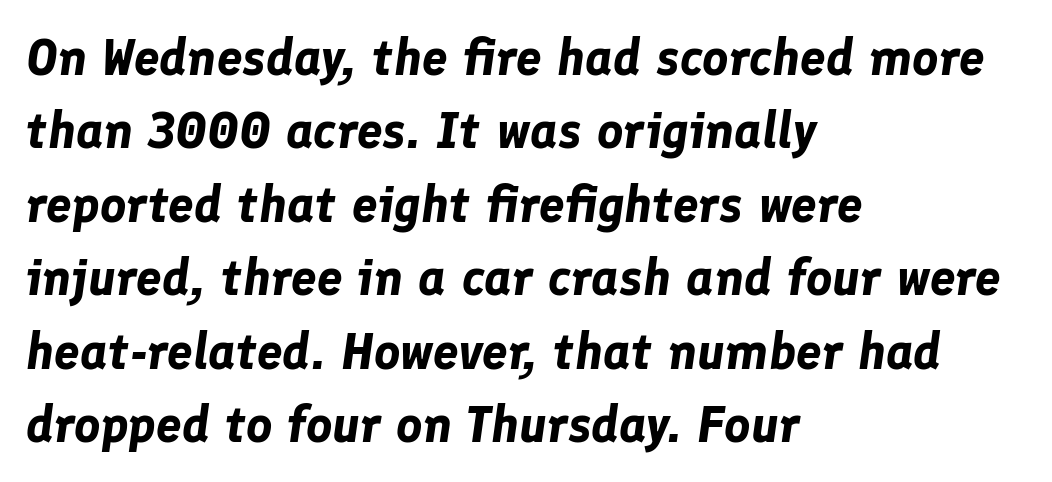
Line spacing here is normal. Does the lettering tilt? It does — this is italic. You'd pick this weight for a headline — it's a proper bold. The letters sit at their default tracking, neither squeezed nor spread. Type without underlining.
